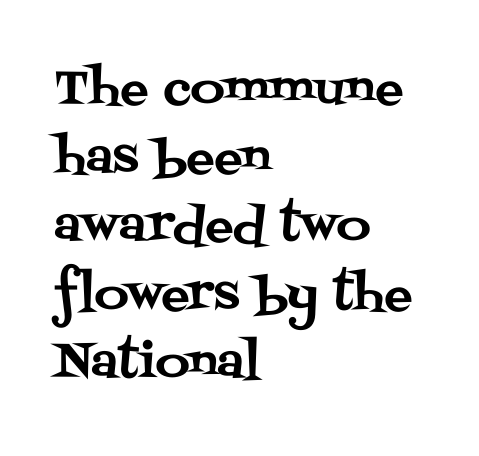
Q: Is the text italic (slanted)? A: No, it is upright.
Q: Is the typeface a serif or a sans-serif typeface? A: Serif.
Q: Is the text underlined? A: No.
Q: How is the paragraph aligned? A: Left-aligned.
Q: Is the spacing between letters normal or unusually wide? A: Normal.
Q: Is the spacing between lines tight, normal or loose? A: Normal.
Q: Width (condensed, normal, or wide)? A: Normal.
Q: Stroke contrast? A: Medium.
Q: x-height? A: Large.
Q: Monospaced? A: No.
